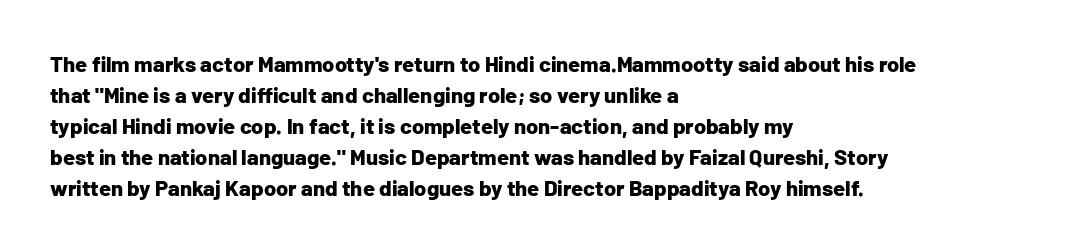
The image shows 22 px bold type, upright; set left-aligned, normal line spacing (1.41x), normal letter spacing, not underlined.
